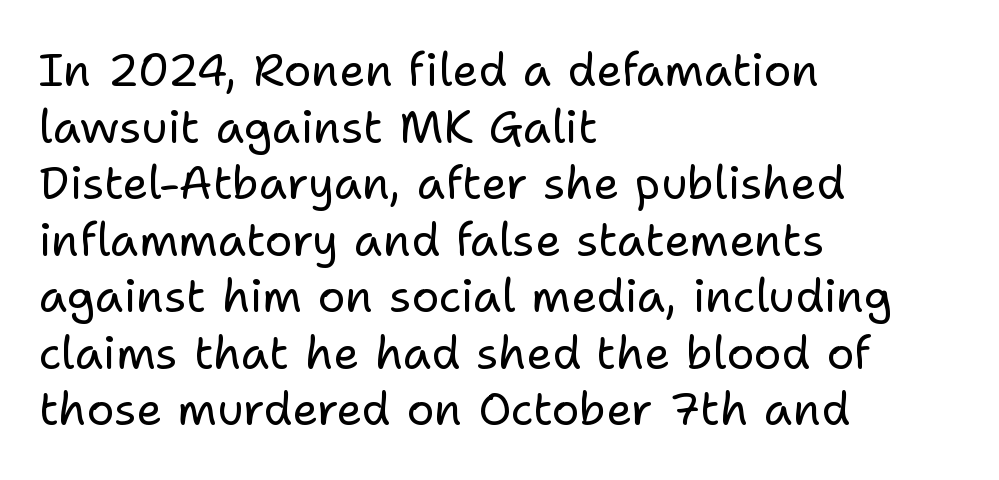
{"serif": "no", "italic": "no", "bold": "no", "weight": "regular", "width": "normal", "stroke_contrast": "low", "x_height": "medium", "monospaced": "no", "underline": "no", "align": "left", "line_spacing_ratio": 1.23, "letter_spacing": "normal", "letter_spacing_em": 0.0, "glyph_px": 46}
